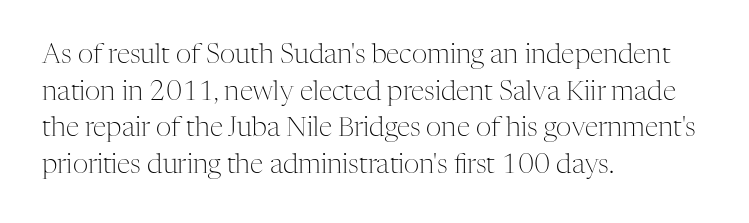
Reading down the block, your eye returns to a fixed left position each line. Do the letters lean? They stand straight. The strip under each line holds only bare page. Bold? No — there's no thickening of the strokes. Line spacing here is normal. Glyph-to-glyph distance matches everyday printed text.
